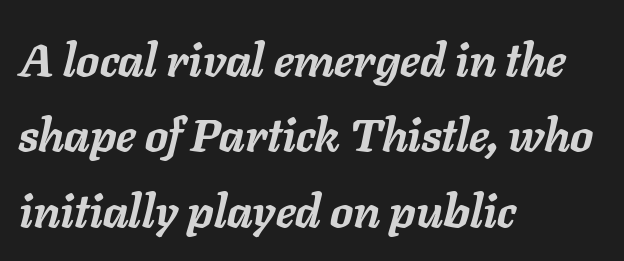
Q: Is the text bold? A: Yes.
Q: Is the text italic (slanted)? A: Yes, it leans right by about 11 degrees.
Q: Is the text underlined? A: No.
Q: How is the paragraph aligned? A: Left-aligned.
Q: Is the spacing between letters normal or unusually wide? A: Normal.
Q: Is the spacing between lines tight, normal or loose? A: Normal.
Q: Width (condensed, normal, or wide)? A: Normal.
Q: Stroke contrast? A: Low.
Q: x-height? A: Medium.
Q: Monospaced? A: No.
